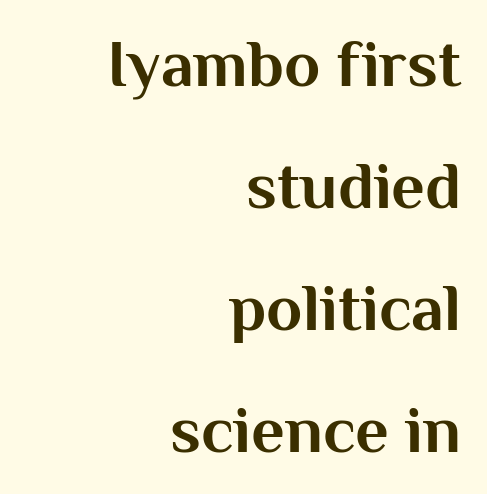
The image shows 66 px bold sans-serif type, upright; set right-aligned, line spacing 1.85x, normal letter spacing, not underlined; medium stroke contrast and a medium x-height.
